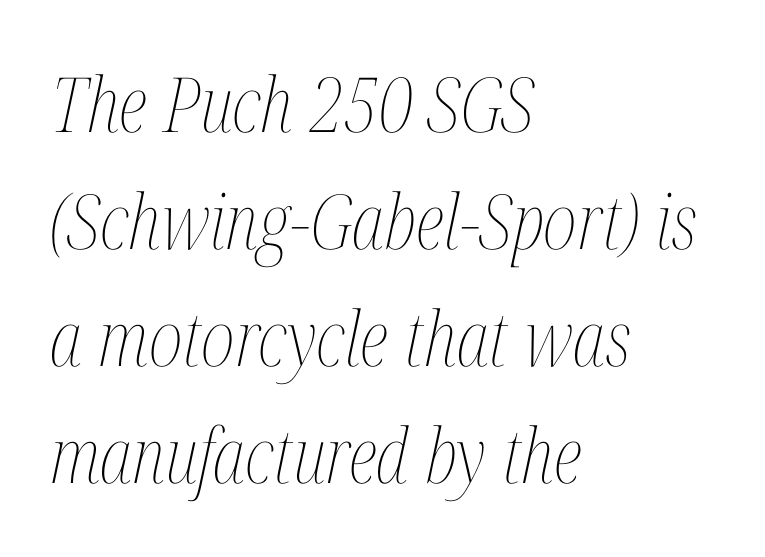
The lines sit at an ordinary, default distance from one another. Proportional: the letters do not fall into vertical columns. Glance below the letters and you will spot only blank space. One-word summary of the alignment: left. Glyph-to-glyph distance matches everyday printed text.
